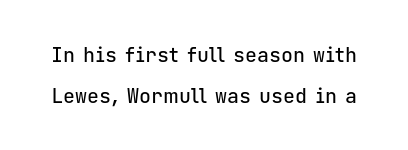
Posture: straight, roman, zero tilt. The baseline area is clear. Tracking value appears to be zero — textbook default spacing. Airy leading.
